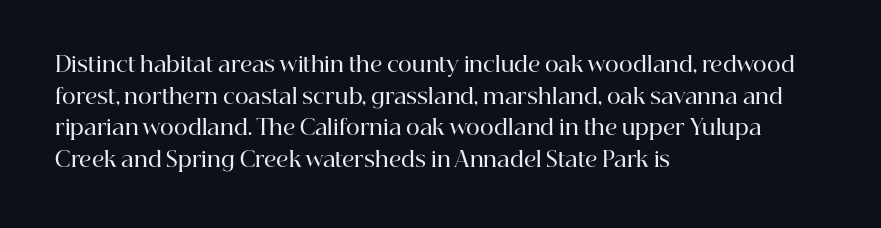
{"italic": "no", "bold": "semi", "underline": "no", "align": "left", "line_spacing": "normal", "line_spacing_ratio": 1.51, "letter_spacing": "normal", "letter_spacing_em": 0.0, "glyph_px": 21}
